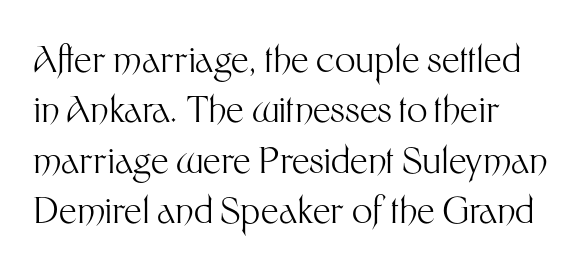
Q: Is the text bold? A: No.
Q: Is the text italic (slanted)? A: No, it is upright.
Q: Is the typeface a serif or a sans-serif typeface? A: Sans-serif.
Q: Is the text underlined? A: No.
Q: How is the paragraph aligned? A: Left-aligned.
Q: Is the spacing between letters normal or unusually wide? A: Normal.
Q: Is the spacing between lines tight, normal or loose? A: Normal.
Q: Width (condensed, normal, or wide)? A: Normal.
Q: Stroke contrast? A: Medium.
Q: x-height? A: Medium.
Q: Monospaced? A: No.
